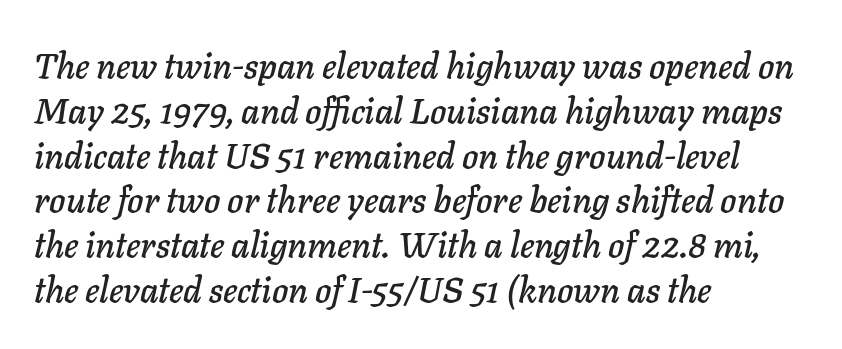
Q: Is the text italic (slanted)? A: Yes, it leans right by about 11 degrees.
Q: Is the text underlined? A: No.
Q: How is the paragraph aligned? A: Left-aligned.
Q: Is the spacing between letters normal or unusually wide? A: Normal.
Q: Is the spacing between lines tight, normal or loose? A: Normal.
Q: Width (condensed, normal, or wide)? A: Normal.
Q: Stroke contrast? A: Low.
Q: x-height? A: Medium.
Q: Monospaced? A: No.
